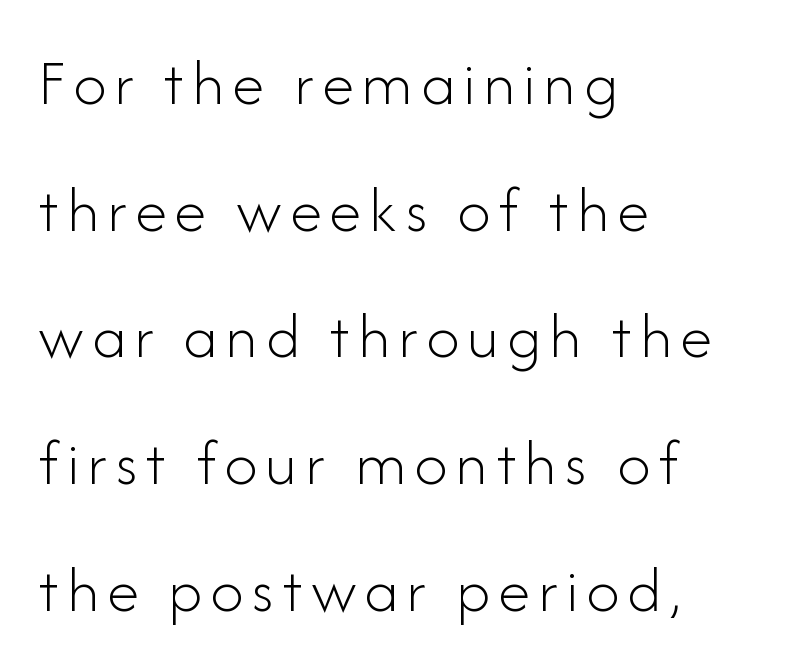
The image shows 66 px light sans-serif type, upright; set left-aligned, loose line spacing (1.92x), not underlined; low stroke contrast and a small x-height.
